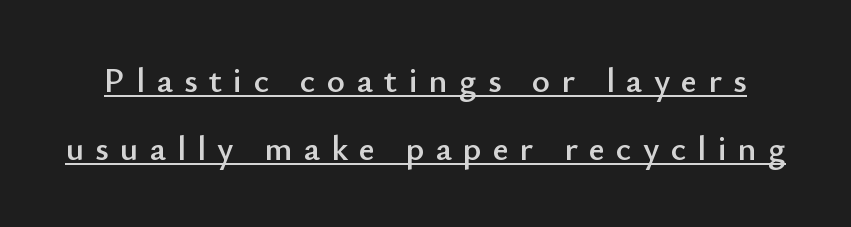
Spacing between characters has been opened up far beyond the box default. Unlike a traditional serif, this face leaves its strokes unadorned. This is underlined copy, the kind a proofreader might mark for attention. Quick note: interline space is abundant. Posture: straight, roman, zero tilt.
